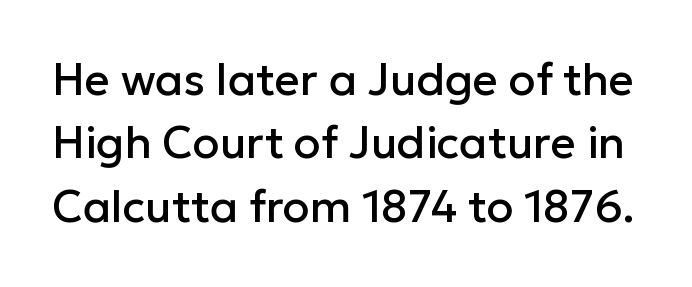
Q: Is the text italic (slanted)? A: No, it is upright.
Q: Is the typeface a serif or a sans-serif typeface? A: Sans-serif.
Q: Is the text underlined? A: No.
Q: Is the spacing between letters normal or unusually wide? A: Normal.
Q: Is the spacing between lines tight, normal or loose? A: Normal.
Q: Width (condensed, normal, or wide)? A: Normal.
Q: Stroke contrast? A: Low.
Q: x-height? A: Medium.
Q: Monospaced? A: No.
